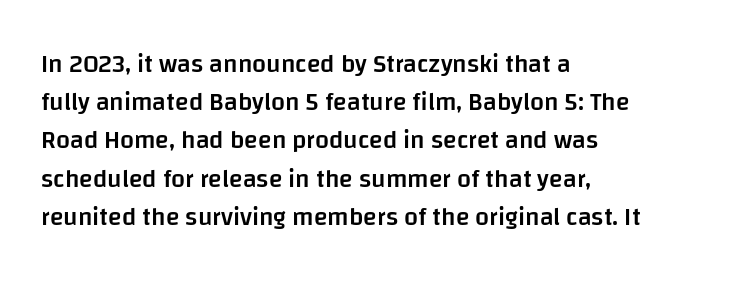
{"italic": "no", "bold": "semi", "underline": "no", "align": "left", "line_spacing": "normal", "line_spacing_ratio": 1.53, "letter_spacing": "normal", "letter_spacing_em": 0.0, "glyph_px": 25}
